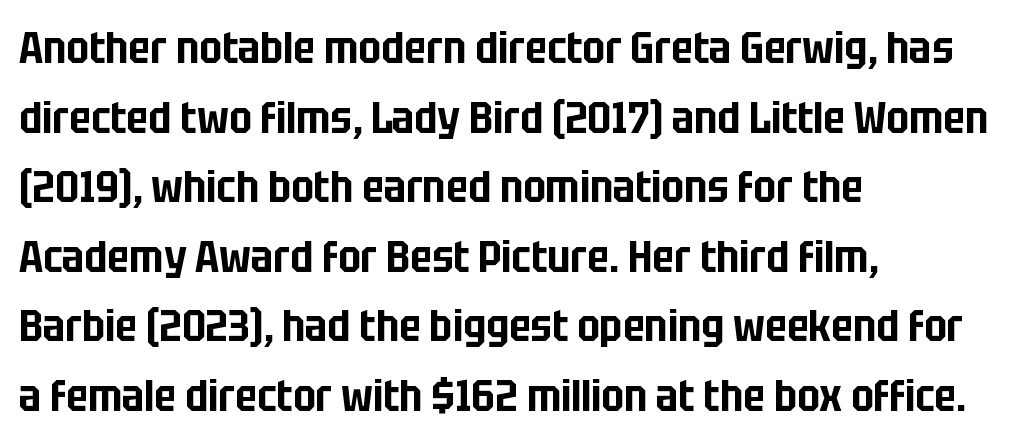
{"serif": "no", "italic": "no", "width": "condensed", "stroke_contrast": "low", "x_height": "large", "monospaced": "no", "underline": "no", "align": "left", "line_spacing": "normal", "line_spacing_ratio": 1.58, "letter_spacing": "normal", "letter_spacing_em": 0.0, "glyph_px": 44}
